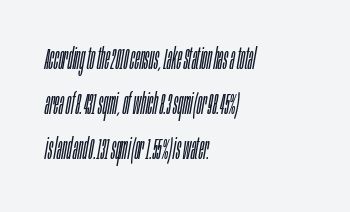
{"italic": "yes", "lean": "right", "slant_degrees": 10, "bold": "no", "weight": "light", "width": "condensed", "stroke_contrast": "low", "x_height": "large", "monospaced": "no", "underline": "no", "align": "left", "line_spacing": "normal", "line_spacing_ratio": 1.56, "letter_spacing": "normal", "letter_spacing_em": 0.0, "glyph_px": 29}
